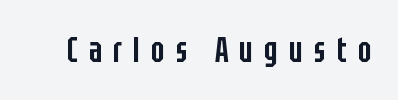
{"serif": "no", "italic": "no", "bold": "semi", "weight": "semibold", "width": "condensed", "stroke_contrast": "low", "x_height": "large", "monospaced": "no", "underline": "no", "letter_spacing": "wide", "letter_spacing_em": 0.32, "glyph_px": 35}
